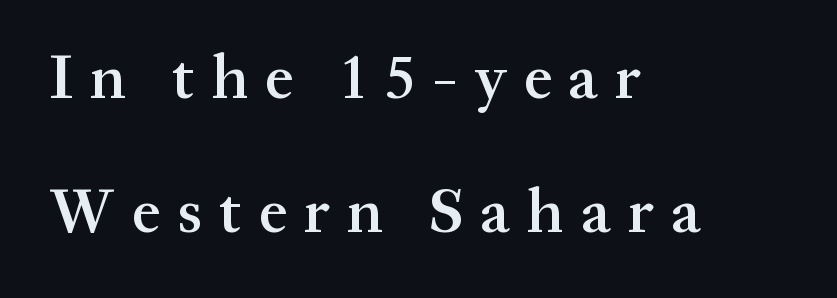
Q: Is the text bold? A: Semi-bold.
Q: Is the text italic (slanted)? A: No, it is upright.
Q: Is the typeface a serif or a sans-serif typeface? A: Serif.
Q: Is the text underlined? A: No.
Q: How is the paragraph aligned? A: Left-aligned.
Q: Is the spacing between letters normal or unusually wide? A: Unusually wide.
Q: Is the spacing between lines tight, normal or loose? A: Loose.
Q: Width (condensed, normal, or wide)? A: Normal.
Q: Stroke contrast? A: Medium.
Q: x-height? A: Medium.
Q: Monospaced? A: No.
